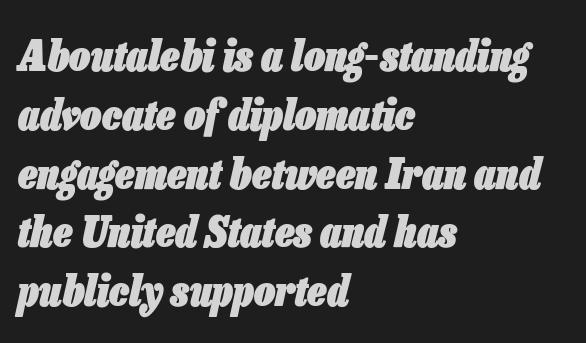
The image shows 42 px heavy, condensed type, italic (leaning right); set left-aligned, normal line spacing (1.4x), normal letter spacing, not underlined; low stroke contrast and a medium x-height.
